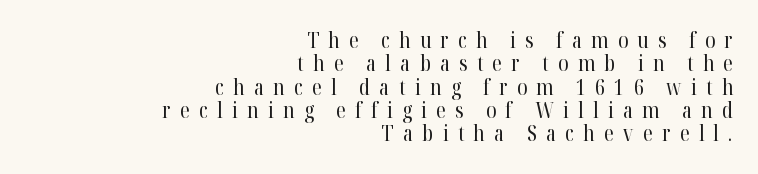
The face used here is rendered with a markedly widened letterfit. Horizontal alignment here is rightward, an uncommon choice for prose. Posture: straight, roman, zero tilt. Vertical spacing — tight.
